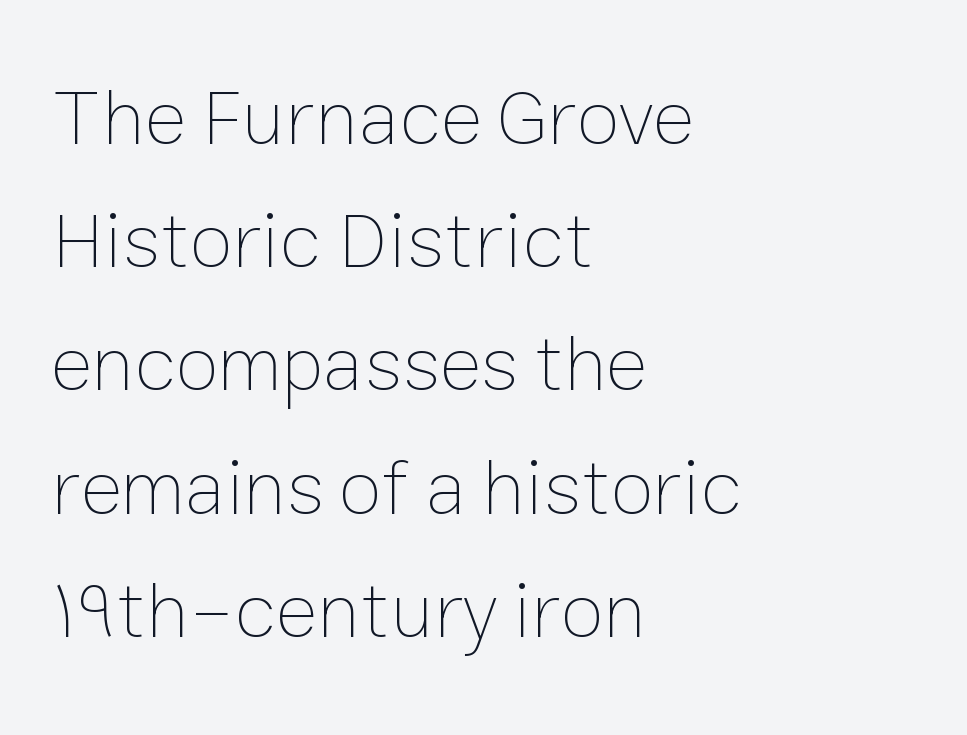
In terms of letterspacing, this is plain default setting. The foot of each line stays bare and open. Ordinary non-slanted type is in use. Think standard paragraph weight, or any step lighter than that.
